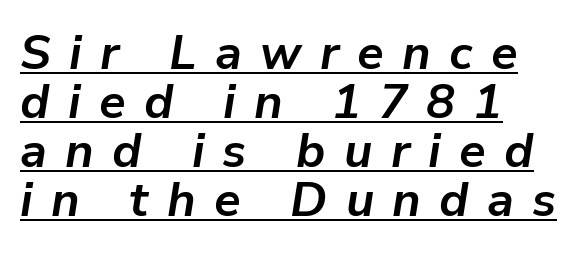
The image shows 48 px bold type, italic (leaning right); set left-aligned, tight line spacing (1.02x), unusually wide letter spacing (+0.38 em), underlined; low stroke contrast and a medium x-height.
